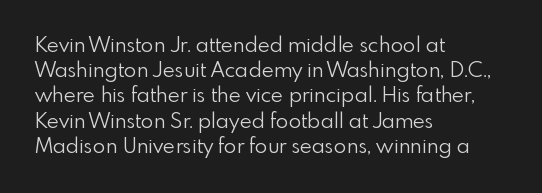
Q: Is the text bold? A: No.
Q: Is the text italic (slanted)? A: No, it is upright.
Q: Is the text underlined? A: No.
Q: How is the paragraph aligned? A: Left-aligned.
Q: Is the spacing between letters normal or unusually wide? A: Normal.
